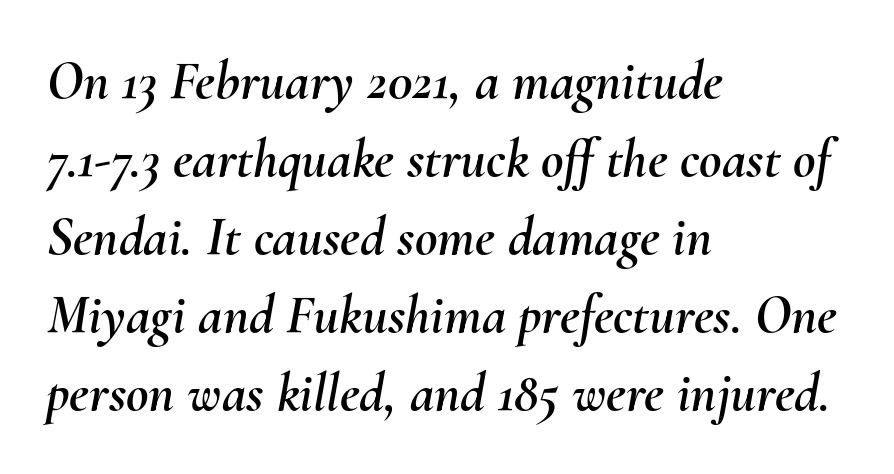
The area under the type is left untouched. Line beginnings align vertically; line endings do not. You could not count columns in this text — the font is proportionally spaced. The gaps between neighbouring characters are ordinary and unremarkable. Successive baselines arrive at the customary interval. Does the lettering tilt? It does — this is italic.
